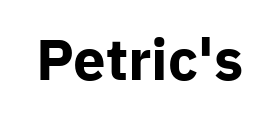
Q: Is the text bold? A: Yes.
Q: Is the text italic (slanted)? A: No, it is upright.
Q: Is the typeface a serif or a sans-serif typeface? A: Sans-serif.
Q: Is the text underlined? A: No.
Q: Is the spacing between letters normal or unusually wide? A: Normal.
Q: Width (condensed, normal, or wide)? A: Normal.
Q: Stroke contrast? A: Low.
Q: x-height? A: Medium.
Q: Monospaced? A: No.
